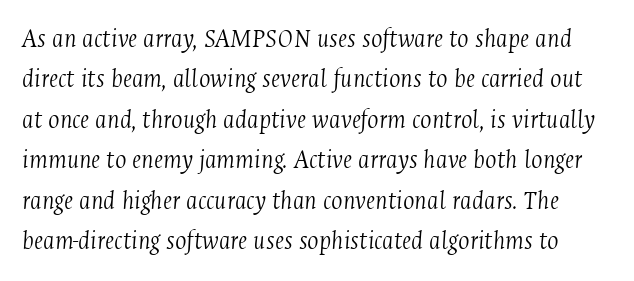
Q: Is the text bold? A: No.
Q: Is the text italic (slanted)? A: Yes, it leans right by about 4 degrees.
Q: Is the text underlined? A: No.
Q: Is the spacing between letters normal or unusually wide? A: Normal.
Q: Is the spacing between lines tight, normal or loose? A: Normal.
